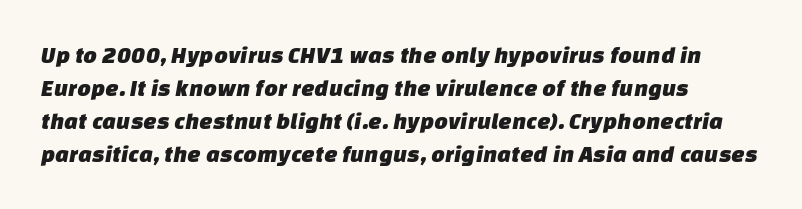
Line beginnings align vertically; line endings do not. Tracking here is standard; glyphs follow each other at the usual distance. This rendering features lettering with no underline. The vertical gap from one line to the next is medium.
